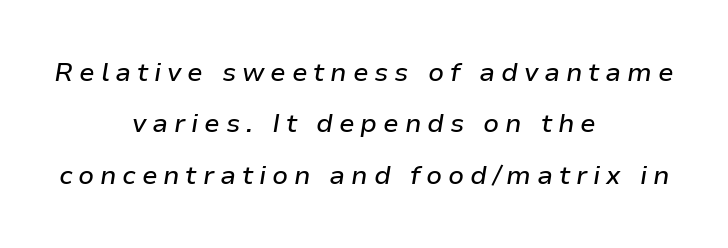
Q: Is the text italic (slanted)? A: Yes, it leans right by about 9 degrees.
Q: Is the text underlined? A: No.
Q: How is the paragraph aligned? A: Centered.
Q: Is the spacing between letters normal or unusually wide? A: Unusually wide.
Q: Is the spacing between lines tight, normal or loose? A: Loose.
